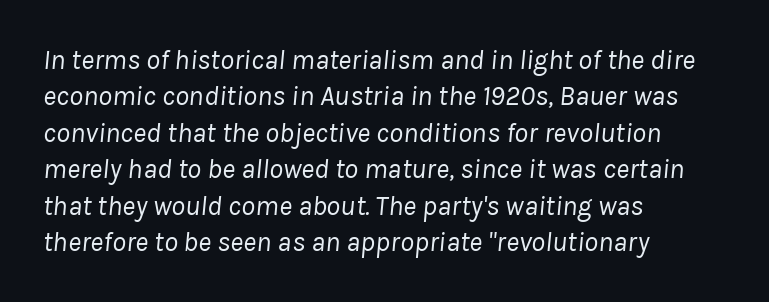
{"italic": "yes", "lean": "right", "slant_degrees": 8, "bold": "no", "weight": "regular", "width": "normal", "stroke_contrast": "low", "x_height": "medium", "monospaced": "no", "underline": "no", "align": "left", "line_spacing": "normal", "line_spacing_ratio": 1.3, "letter_spacing": "normal", "letter_spacing_em": 0.0, "glyph_px": 28}
